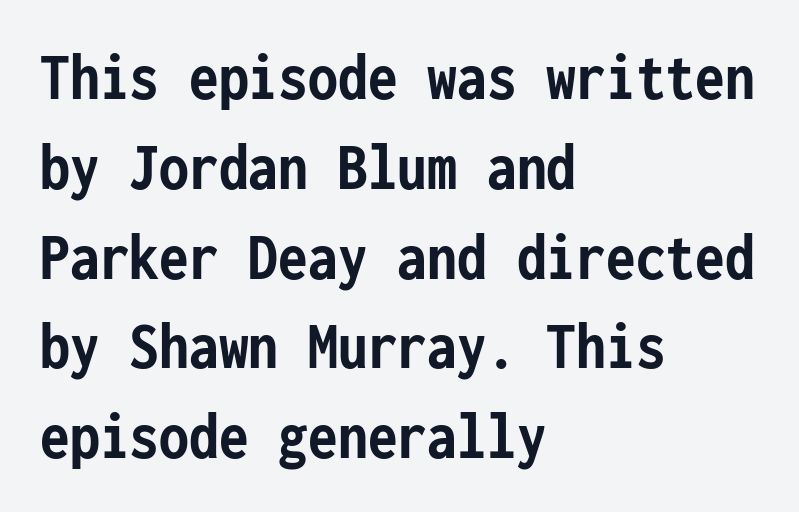
Note: no serifs on the glyphs. Caption: standard tracking, unaltered. The face used here is monospaced, like something from a code editor. Pretty heavy lettering here — definitely bold.
